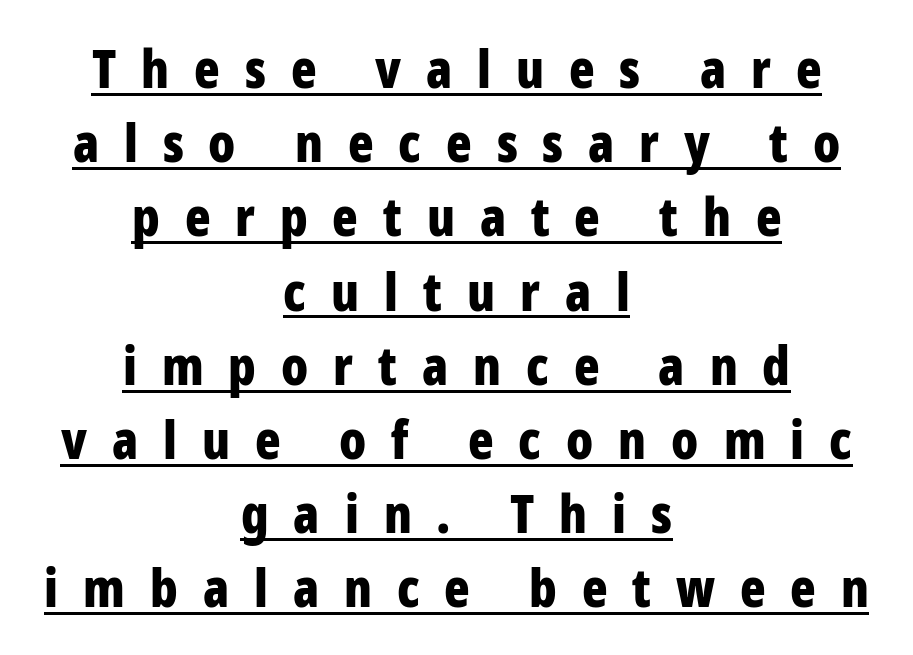
A typesetter would call this proportional, since set widths differ per character. If you measured baseline to baseline, you'd find a middling distance. Has an underline been added? It has. No feet cap the strokes, marking this as sans-serif type. The setting favours the middle, as headings and verse often do.
